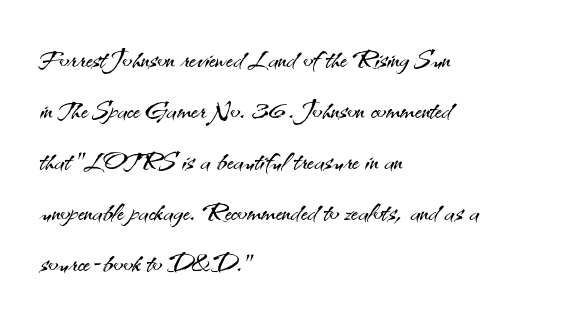
The image shows 37 px light sans-serif type; set left-aligned, normal line spacing (1.38x), normal letter spacing, not underlined; medium stroke contrast and a small x-height.
